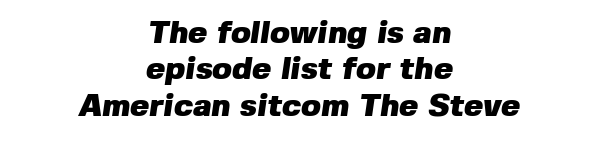
Q: Is the text bold? A: Yes.
Q: Is the typeface a serif or a sans-serif typeface? A: Sans-serif.
Q: Is the text underlined? A: No.
Q: How is the paragraph aligned? A: Centered.
Q: Is the spacing between letters normal or unusually wide? A: Normal.
Q: Is the spacing between lines tight, normal or loose? A: Tight.
Q: Width (condensed, normal, or wide)? A: Normal.
Q: Stroke contrast? A: Low.
Q: x-height? A: Medium.
Q: Monospaced? A: No.
